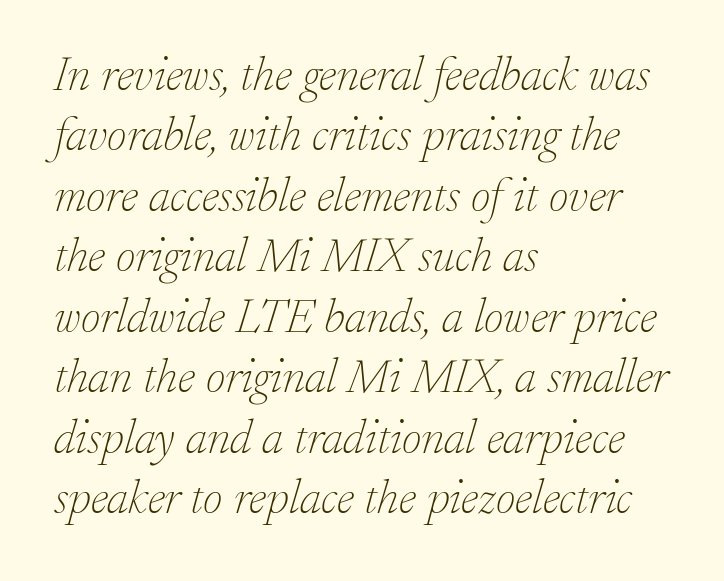
Little horizontal feet cap the strokes, marking this as serif type. Underlining? Definitely not there. The text carries the slant typical of an italic or oblique font. All the whitespace from short lines collects on the right. The letterforms sit shoulder to shoulder at normal distance.
